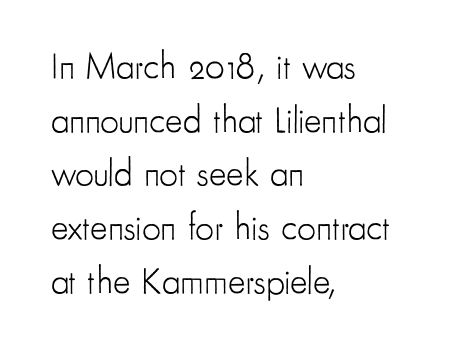
The passage shown is typed in a proportional face where columns would drift. Horizontally, the lines are justified to the leading edge only. A typesetter would mark this as roman, not italic. Vertical stems look standard width or narrower in stroke. Descenders hang freely into open space.
